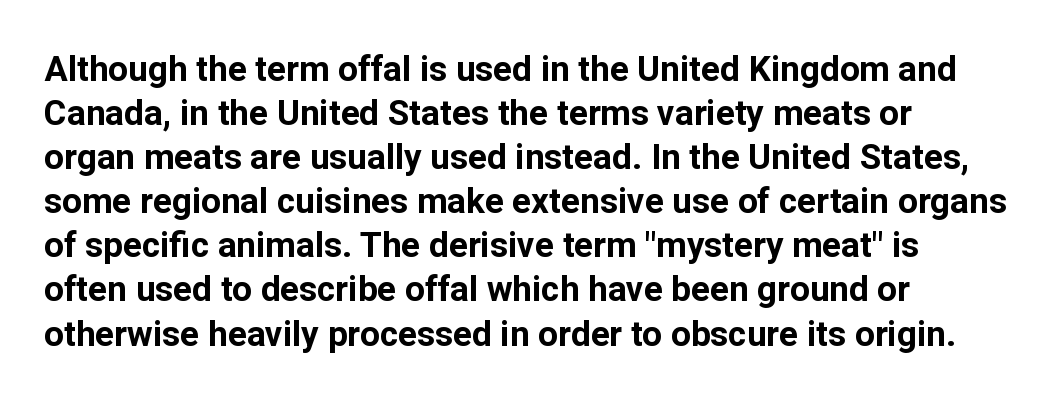
Q: Is the text bold? A: Yes.
Q: Is the text italic (slanted)? A: No, it is upright.
Q: Is the typeface a serif or a sans-serif typeface? A: Sans-serif.
Q: Is the text underlined? A: No.
Q: How is the paragraph aligned? A: Left-aligned.
Q: Is the spacing between letters normal or unusually wide? A: Normal.
Q: Is the spacing between lines tight, normal or loose? A: Normal.
Q: Width (condensed, normal, or wide)? A: Normal.
Q: Stroke contrast? A: Low.
Q: x-height? A: Medium.
Q: Monospaced? A: No.
